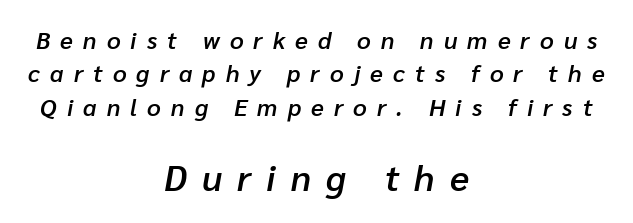
Q: Is the text bold? A: Semi-bold.
Q: Is the text italic (slanted)? A: Yes, it leans right by about 10 degrees.
Q: Is the text underlined? A: No.
Q: How is the paragraph aligned? A: Centered.
Q: Is the spacing between letters normal or unusually wide? A: Unusually wide.
Q: Is the spacing between lines tight, normal or loose? A: Normal.
Q: Which block of text is set in a larger size, the first (top) or the second (bottom)? A: The second (bottom) one.
Q: Width (condensed, normal, or wide)? A: Normal.
Q: Stroke contrast? A: Low.
Q: x-height? A: Medium.
Q: Monospaced? A: No.
